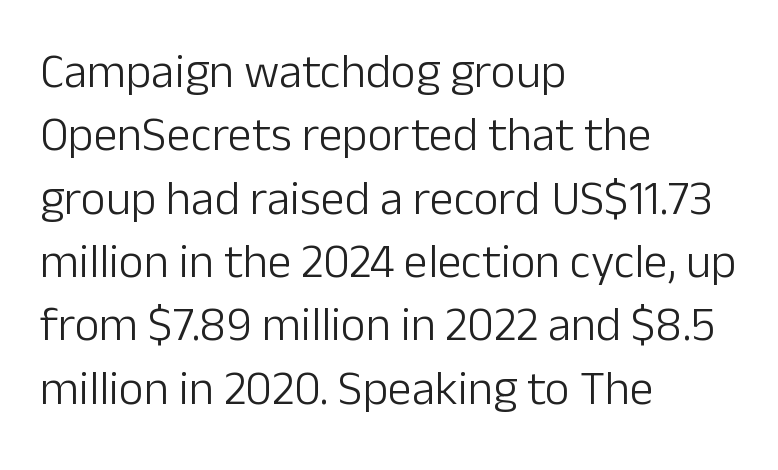
Q: Is the text bold? A: No.
Q: Is the text italic (slanted)? A: No, it is upright.
Q: Is the typeface a serif or a sans-serif typeface? A: Sans-serif.
Q: Is the text underlined? A: No.
Q: How is the paragraph aligned? A: Left-aligned.
Q: Is the spacing between letters normal or unusually wide? A: Normal.
Q: Is the spacing between lines tight, normal or loose? A: Normal.
Q: Width (condensed, normal, or wide)? A: Normal.
Q: Stroke contrast? A: Low.
Q: x-height? A: Medium.
Q: Monospaced? A: No.
